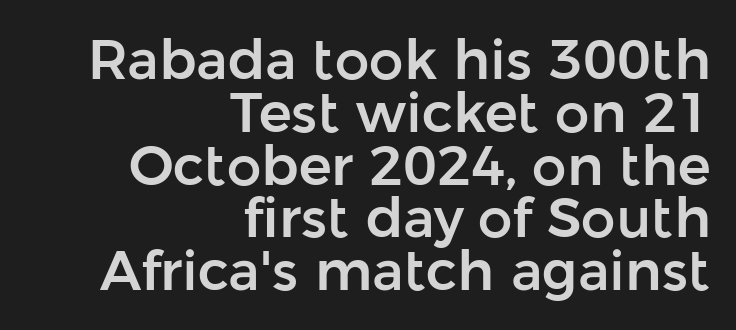
The image shows 55 px sans-serif type, upright; set right-aligned, tight line spacing (0.96x), normal letter spacing, not underlined; low stroke contrast and a medium x-height.
